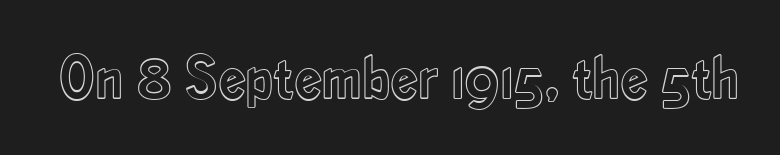
{"italic": "no", "width": "condensed", "x_height": "small", "monospaced": "no", "underline": "no", "letter_spacing": "normal", "letter_spacing_em": 0.0, "glyph_px": 61}
